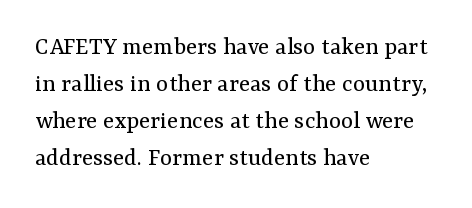
Q: Is the text bold? A: No.
Q: Is the text italic (slanted)? A: No, it is upright.
Q: Is the text underlined? A: No.
Q: How is the paragraph aligned? A: Left-aligned.
Q: Is the spacing between letters normal or unusually wide? A: Normal.
Q: Is the spacing between lines tight, normal or loose? A: Normal.
